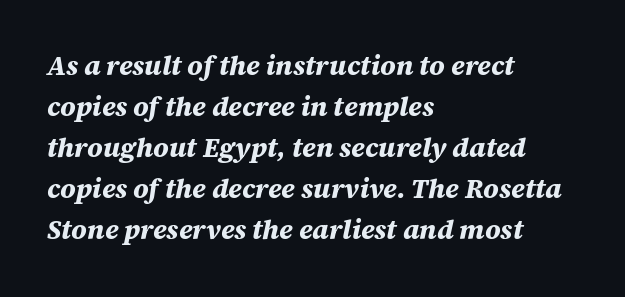
The image shows 27 px bold type, italic (leaning right); set left-aligned, normal line spacing (1.52x), normal letter spacing, not underlined.
